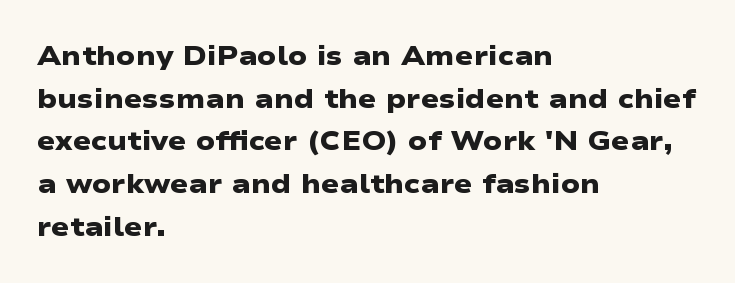
The face used here has the dense, thick strokes of a bold. Words float on clear page, feet unadorned. Typeset ragged right — the left edge is the straight one. Summary of vertical rhythm: regular, with standard interline spacing. Tracking here is standard; glyphs follow each other at the usual distance.
